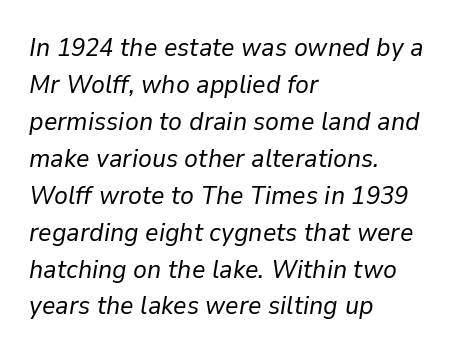
Q: Is the text bold? A: No.
Q: Is the text italic (slanted)? A: Yes, it leans right by about 9 degrees.
Q: Is the text underlined? A: No.
Q: How is the paragraph aligned? A: Left-aligned.
Q: Is the spacing between letters normal or unusually wide? A: Normal.
Q: Is the spacing between lines tight, normal or loose? A: Normal.
